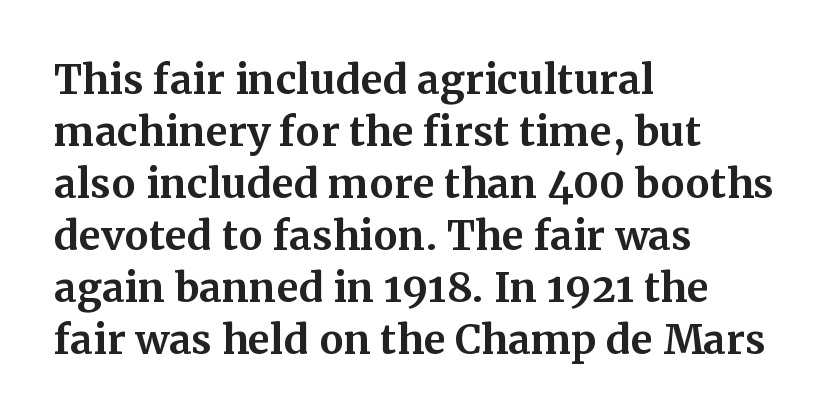
The image shows 40 px bold serif type, upright; set left-aligned, normal line spacing (1.3x), normal letter spacing, not underlined; medium stroke contrast and a medium x-height.
